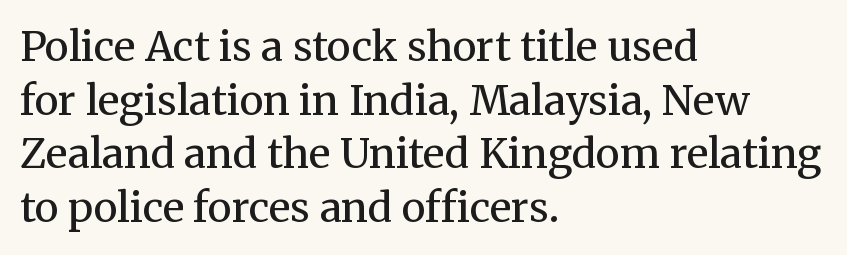
Look at the tracking — it's just the regular setting, nothing added. It's the straight-up-and-down kind of type. Font category for this specimen: serif. A typesetter would call this proportional, since set widths differ per character. These lines stack with their left ends in a neat column.
